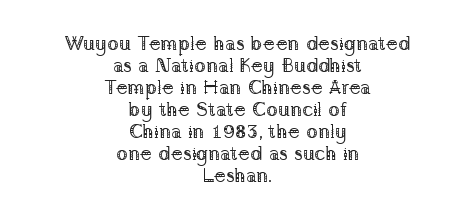
{"italic": "no", "bold": "no", "underline": "no", "align": "center", "line_spacing": "tight", "line_spacing_ratio": 1.1, "letter_spacing": "normal", "letter_spacing_em": 0.0, "glyph_px": 20}
